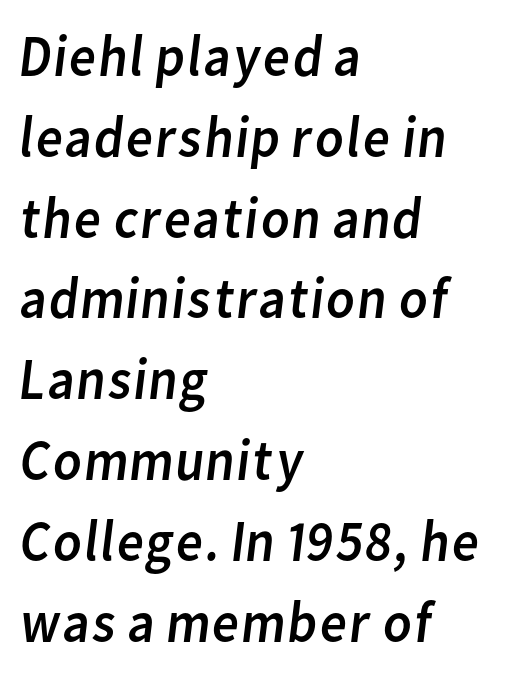
{"serif": "no", "bold": "no", "weight": "regular", "width": "normal", "stroke_contrast": "low", "x_height": "medium", "monospaced": "no", "underline": "no", "align": "left", "line_spacing": "normal", "line_spacing_ratio": 1.37, "letter_spacing": "normal", "letter_spacing_em": 0.0, "glyph_px": 59}
